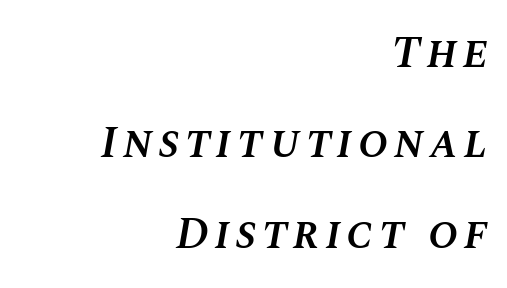
The image shows 45 px semibold type, italic (leaning right); set right-aligned, loose line spacing (2.01x), not underlined; medium stroke contrast and a large x-height.
